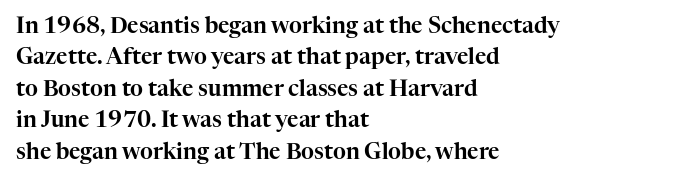
Quick note: underline off. Interline gaps are of average width in this sample. Notice how the stems are strictly vertical — no italics here. How are the letters spaced? Ordinarily, with no added tracking. The lines are quadded left.
